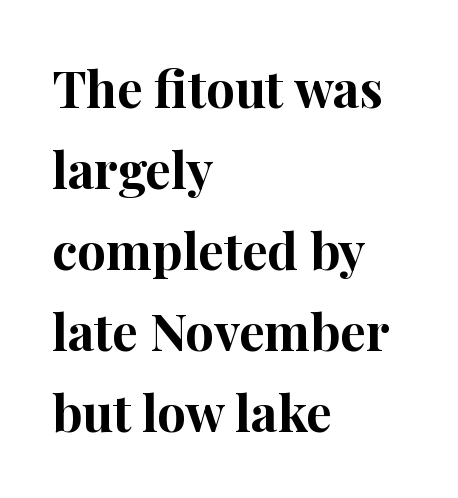
Note the varied advance widths — an 'i' is clearly narrower than an 'm'. Heavy, bold letterforms. All the whitespace from short lines collects on the right. It's the straight-up-and-down kind of type.
